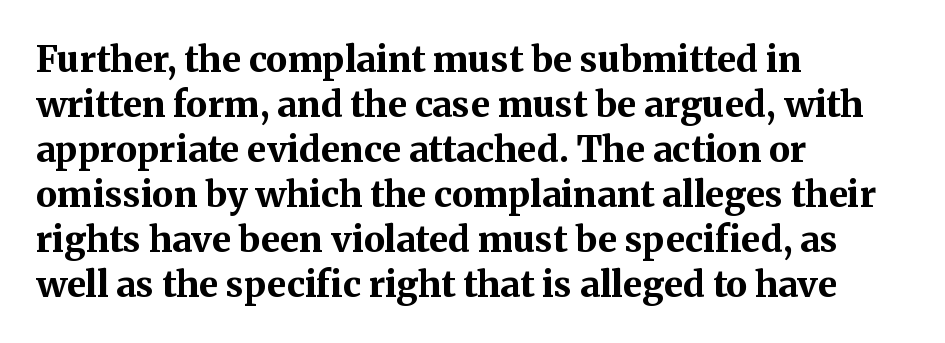
Q: Is the text bold? A: Yes.
Q: Is the text italic (slanted)? A: No, it is upright.
Q: Is the typeface a serif or a sans-serif typeface? A: Serif.
Q: Is the text underlined? A: No.
Q: How is the paragraph aligned? A: Left-aligned.
Q: Is the spacing between letters normal or unusually wide? A: Normal.
Q: Is the spacing between lines tight, normal or loose? A: Normal.
Q: Width (condensed, normal, or wide)? A: Normal.
Q: Stroke contrast? A: Medium.
Q: x-height? A: Medium.
Q: Monospaced? A: No.
